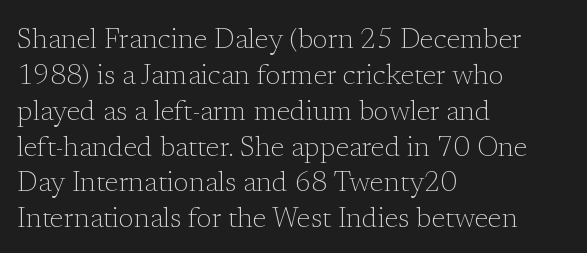
{"serif": "yes", "italic": "no", "bold": "no", "weight": "light", "width": "normal", "stroke_contrast": "low", "x_height": "medium", "monospaced": "no", "underline": "no", "align": "left", "line_spacing": "normal", "line_spacing_ratio": 1.28, "letter_spacing": "normal", "letter_spacing_em": 0.0, "glyph_px": 28}
